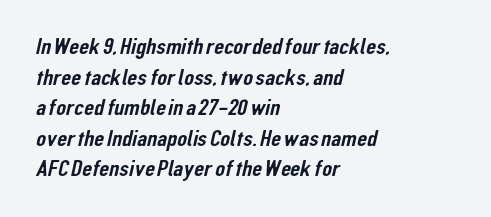
The image shows 23 px text type; set left-aligned, normal line spacing (1.33x), normal letter spacing, not underlined.
